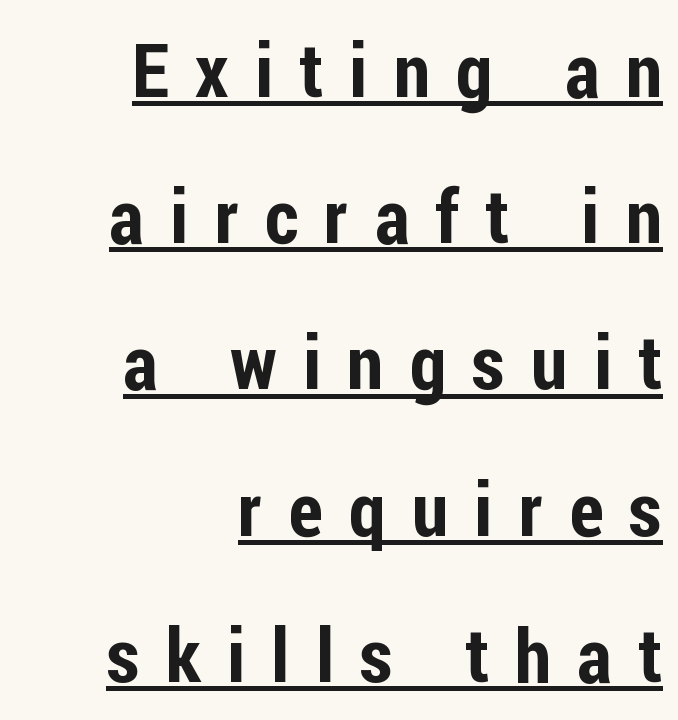
{"serif": "no", "italic": "no", "width": "condensed", "stroke_contrast": "low", "x_height": "medium", "monospaced": "no", "underline": "yes", "align": "right", "line_spacing": "loose", "line_spacing_ratio": 1.95, "letter_spacing": "wide", "letter_spacing_em": 0.35, "glyph_px": 75}
